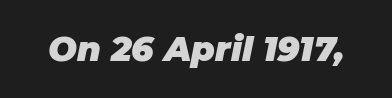
The image shows 34 px heavy type, italic (leaning right); set normal letter spacing, not underlined; low stroke contrast and a large x-height.
